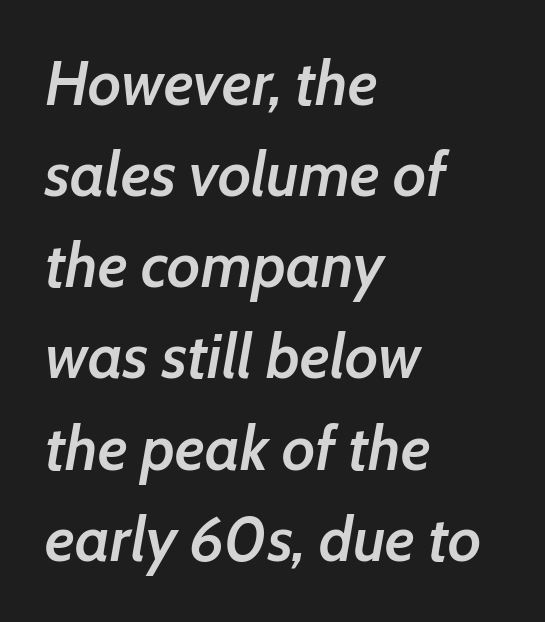
The image shows 62 px semibold type, italic (leaning right); set left-aligned, normal line spacing (1.47x), normal letter spacing, not underlined; low stroke contrast and a medium x-height.
